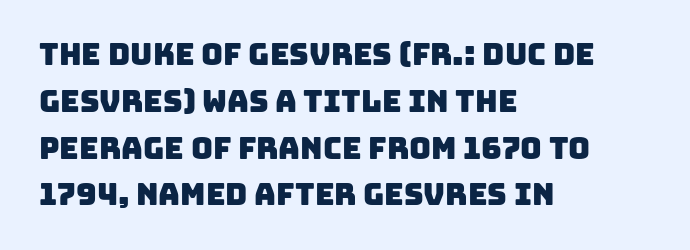
The image shows 30 px sans-serif type; set left-aligned, normal line spacing (1.56x), normal letter spacing, not underlined; low stroke contrast and a large x-height.
